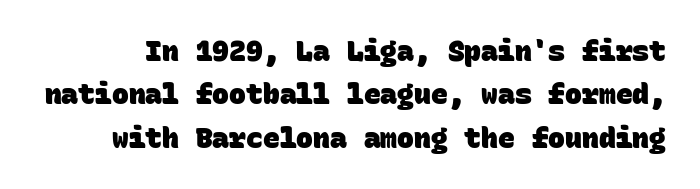
On the weight axis this lands at bold, roughly 700. Font category for this specimen: sans-serif. The letters march in equal steps, a hallmark of fixed-pitch type. Glyph-to-glyph distance matches everyday printed text.
